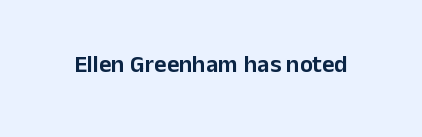
Observe the ordinary spacing: letters are neighbours, not strangers. Underline: absent. Rendered with straight, roman letterforms.
